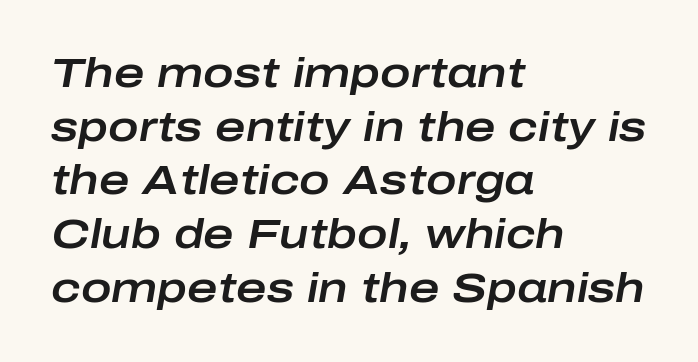
The image shows 41 px wide type, italic (leaning right); set left-aligned, normal line spacing (1.31x), normal letter spacing, not underlined; low stroke contrast and a medium x-height.
